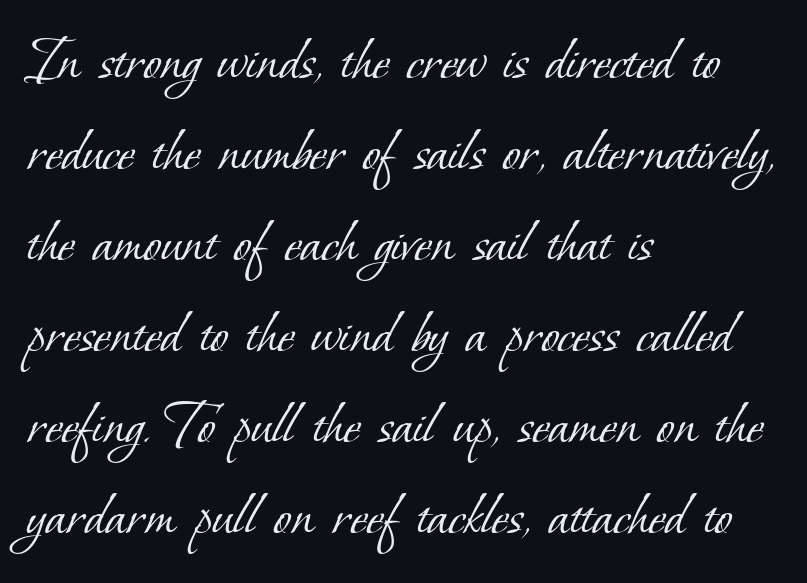
The image shows 65 px light serif type; set left-aligned, normal line spacing (1.4x), normal letter spacing, not underlined; low stroke contrast and a small x-height.
